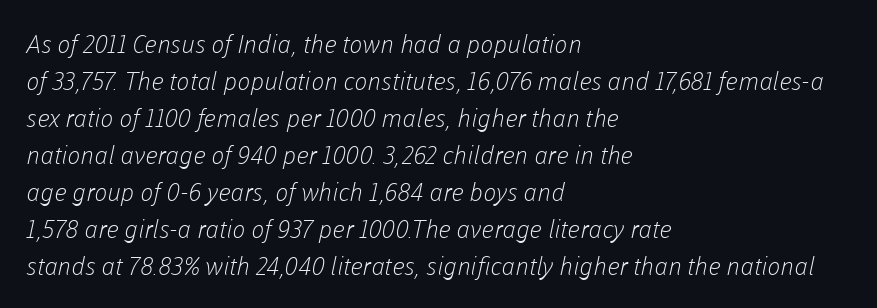
The image shows 25 px text type; set left-aligned, normal line spacing (1.48x), normal letter spacing, not underlined.
